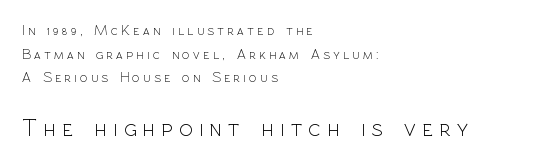
Q: Is the text bold? A: No.
Q: Is the text italic (slanted)? A: No, it is upright.
Q: Is the text underlined? A: No.
Q: How is the paragraph aligned? A: Left-aligned.
Q: Is the spacing between letters normal or unusually wide? A: Unusually wide.
Q: Is the spacing between lines tight, normal or loose? A: Normal.
Q: Which block of text is set in a larger size, the first (top) or the second (bottom)? A: The second (bottom) one.
